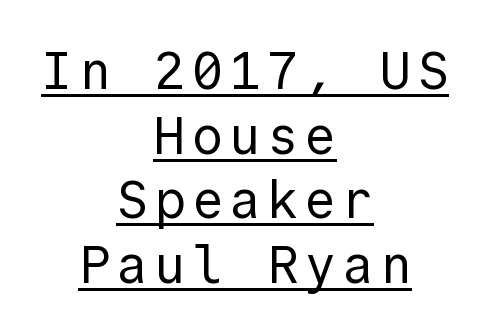
Q: Is the text bold? A: No.
Q: Is the text italic (slanted)? A: No, it is upright.
Q: Is the typeface a serif or a sans-serif typeface? A: Sans-serif.
Q: Is the text underlined? A: Yes.
Q: How is the paragraph aligned? A: Centered.
Q: Width (condensed, normal, or wide)? A: Normal.
Q: x-height? A: Medium.
Q: Monospaced? A: Yes.
